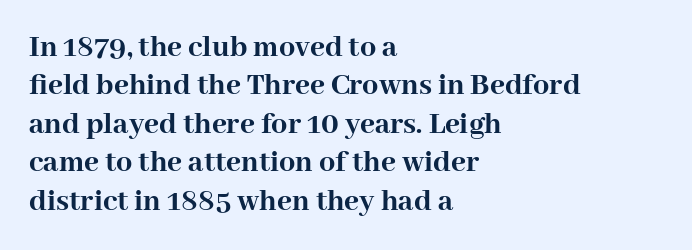
{"serif": "yes", "italic": "no", "bold": "yes", "weight": "semibold", "width": "normal", "stroke_contrast": "high", "x_height": "medium", "monospaced": "no", "underline": "no", "align": "left", "line_spacing_ratio": 1.2, "letter_spacing": "normal", "letter_spacing_em": 0.0, "glyph_px": 32}
